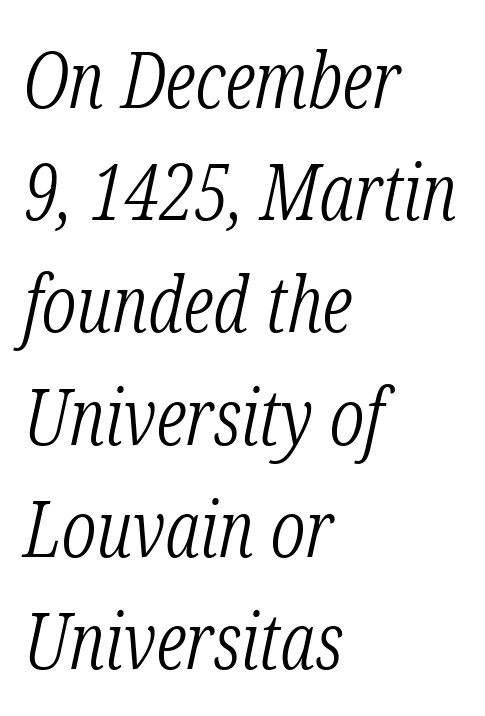
The image shows 79 px light, condensed serif type, italic (leaning right); set left-aligned, normal line spacing (1.42x), normal letter spacing, not underlined; low stroke contrast and a medium x-height.
